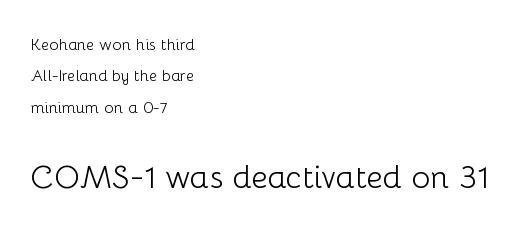
{"serif": "no", "italic": "no", "bold": "no", "weight": "light", "width": "normal", "stroke_contrast": "low", "x_height": "medium", "monospaced": "no", "underline": "no", "align": "left", "line_spacing": "loose", "line_spacing_ratio": 1.96, "letter_spacing": "normal", "letter_spacing_em": 0.0, "larger_block": "second", "size_ratio": 2.0, "glyph_px": 32}
